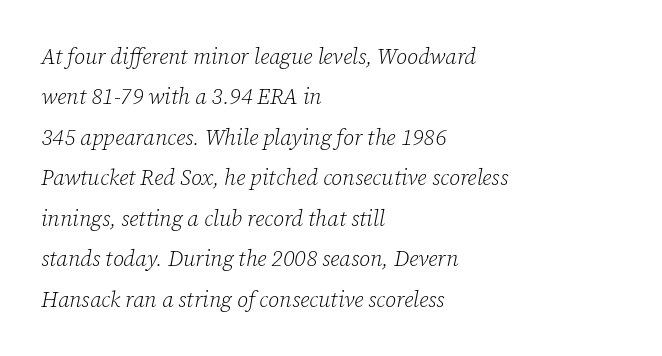
{"italic": "yes", "lean": "right", "slant_degrees": 12, "bold": "no", "underline": "no", "align": "left", "line_spacing_ratio": 1.84, "letter_spacing": "normal", "letter_spacing_em": 0.0, "glyph_px": 22}
